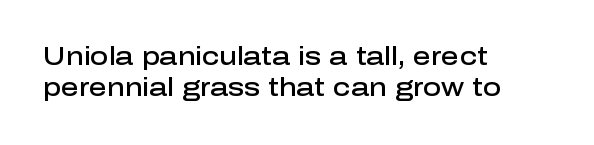
Q: Is the text bold? A: Semi-bold.
Q: Is the text italic (slanted)? A: No, it is upright.
Q: Is the text underlined? A: No.
Q: How is the paragraph aligned? A: Left-aligned.
Q: Is the spacing between letters normal or unusually wide? A: Normal.
